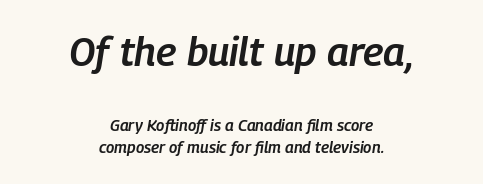
Q: Is the text bold? A: Semi-bold.
Q: Is the text italic (slanted)? A: Yes, it leans right by about 9 degrees.
Q: Is the text underlined? A: No.
Q: How is the paragraph aligned? A: Centered.
Q: Is the spacing between letters normal or unusually wide? A: Normal.
Q: Is the spacing between lines tight, normal or loose? A: Normal.
Q: Which block of text is set in a larger size, the first (top) or the second (bottom)? A: The first (top) one.
Q: Width (condensed, normal, or wide)? A: Condensed.
Q: Stroke contrast? A: Low.
Q: x-height? A: Medium.
Q: Monospaced? A: No.
